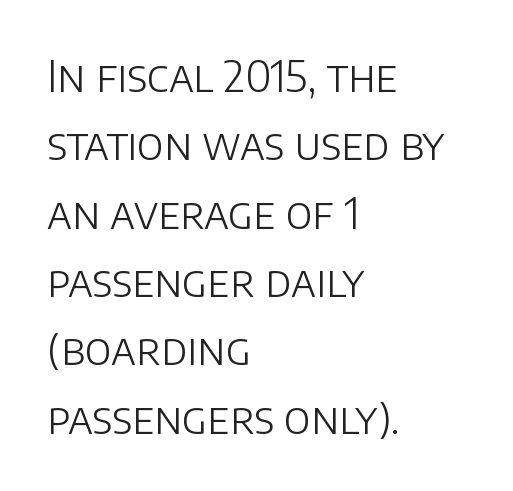
Q: Is the text bold? A: No.
Q: Is the text italic (slanted)? A: No, it is upright.
Q: Is the typeface a serif or a sans-serif typeface? A: Sans-serif.
Q: Is the text underlined? A: No.
Q: How is the paragraph aligned? A: Left-aligned.
Q: Is the spacing between letters normal or unusually wide? A: Normal.
Q: Is the spacing between lines tight, normal or loose? A: Normal.
Q: Width (condensed, normal, or wide)? A: Normal.
Q: Stroke contrast? A: Low.
Q: x-height? A: Large.
Q: Monospaced? A: No.
